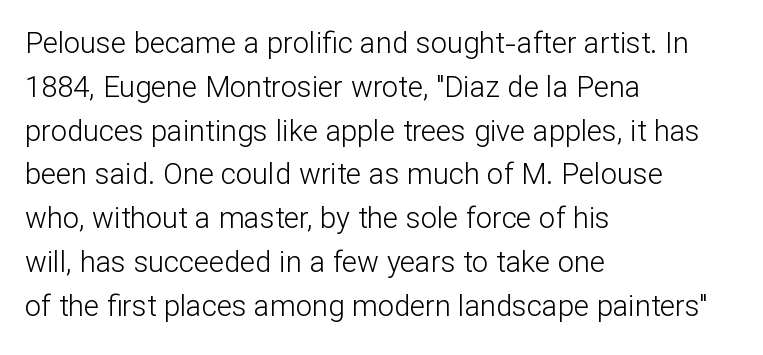
These glyphs show unthickened strokes, regular width or finer. The setting favours the left margin, as ordinary paragraphs usually do. These lines keep a tight, regular rhythm from letter to letter. The vertical gap from one line to the next is medium. Anything drawn beneath the words? Only blank space. The glyphs in this specimen are sans serif.
